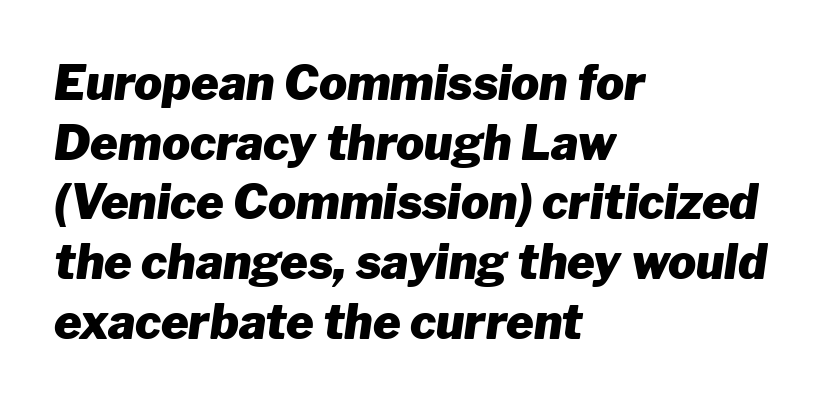
{"italic": "yes", "lean": "right", "slant_degrees": 8, "bold": "yes", "weight": "heavy", "width": "normal", "stroke_contrast": "low", "x_height": "medium", "monospaced": "no", "underline": "no", "align": "left", "line_spacing": "normal", "line_spacing_ratio": 1.27, "letter_spacing": "normal", "letter_spacing_em": 0.0, "glyph_px": 47}
